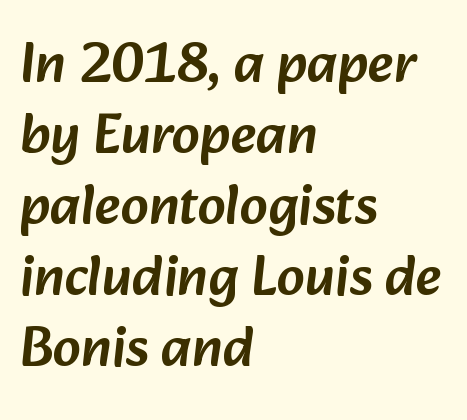
Q: Is the typeface a serif or a sans-serif typeface? A: Sans-serif.
Q: Is the text underlined? A: No.
Q: How is the paragraph aligned? A: Left-aligned.
Q: Is the spacing between letters normal or unusually wide? A: Normal.
Q: Is the spacing between lines tight, normal or loose? A: Normal.
Q: Width (condensed, normal, or wide)? A: Normal.
Q: Stroke contrast? A: Low.
Q: x-height? A: Medium.
Q: Monospaced? A: No.
